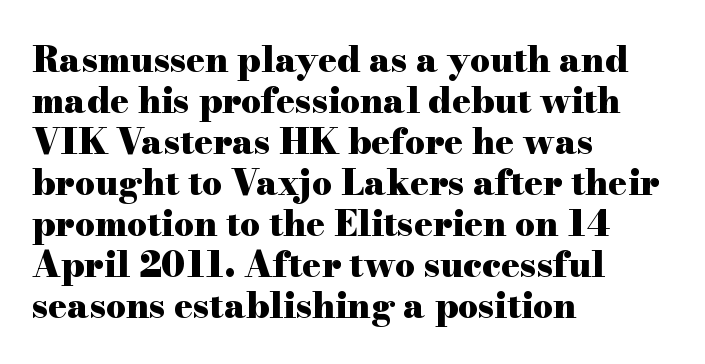
The text was rendered using a seriffed face with decorative stroke endings. If you drew a line through each stem, it would be perfectly vertical. A typesetter would call this proportional, since set widths differ per character. Layout note: lines flush left. Anything drawn beneath the words? Only blank space. The line texture is even and compact thanks to regular tracking.
